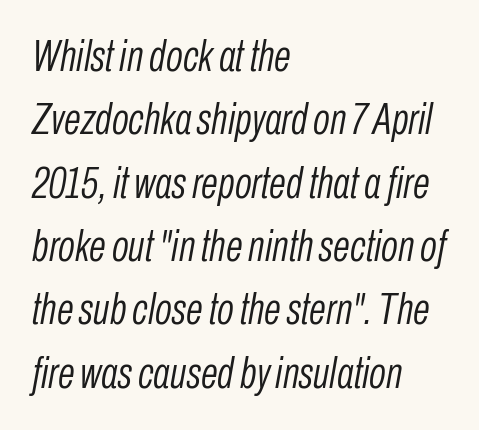
Weight: in the light-to-regular range. Students, note that the glyphs here touch the page at normal intervals. Varying glyph widths throughout — classic text-font behaviour. Honestly, there is no underline to notice here at all.
